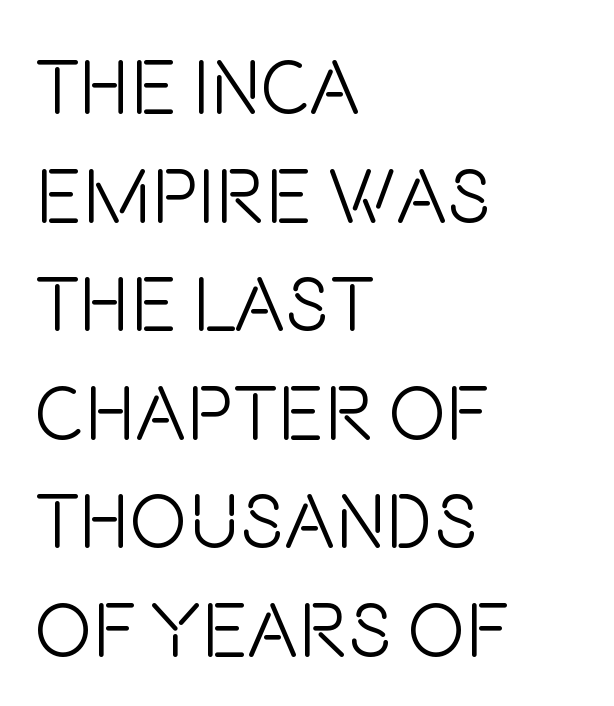
Layout note: lines flush left. Weight: not bold — regular or lighter. I'd call this a sans setting — the letters go barefoot. The letters advance in unequal steps, a hallmark of proportional type.
